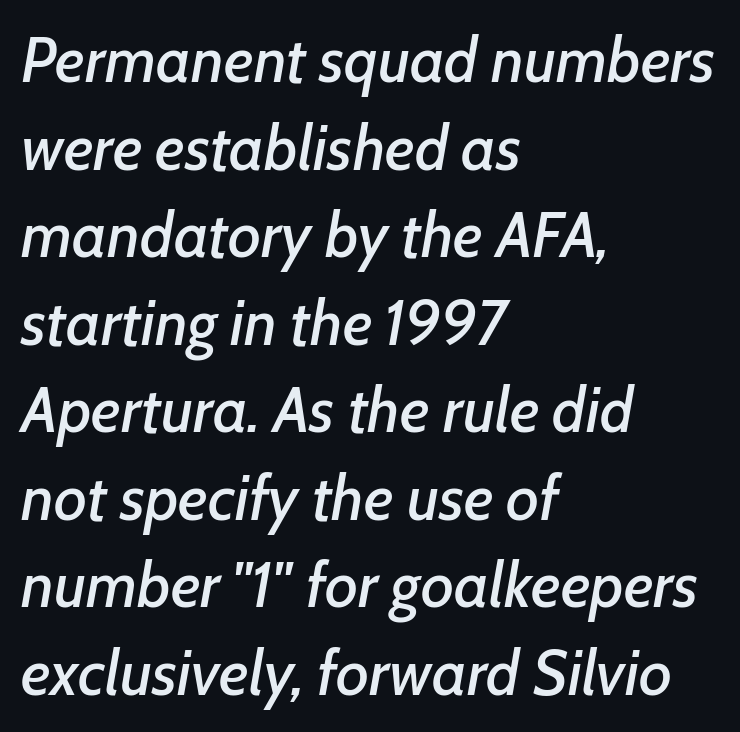
Clear beneath every line of the passage. A classic flush-left, rag-right setting is used for this passage. Interline gaps are of average width in this sample. The letters advance in unequal steps, a hallmark of proportional type. There is no visible air inserted between adjacent glyphs.
